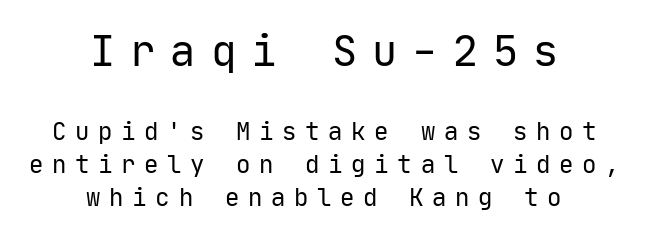
The image shows 42 px regular-weight sans-serif type, upright, monospaced; set centered, normal line spacing (1.38x), unusually wide letter spacing (+0.36 em), not underlined; the first (top) block is 1.75x larger; low stroke contrast and a medium x-height.
